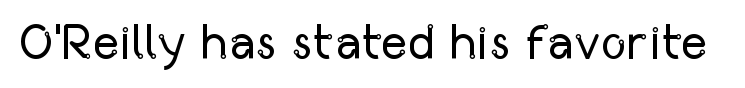
The image shows 50 px regular-weight, condensed sans-serif type, upright; set normal letter spacing, not underlined; low stroke contrast and a medium x-height.
